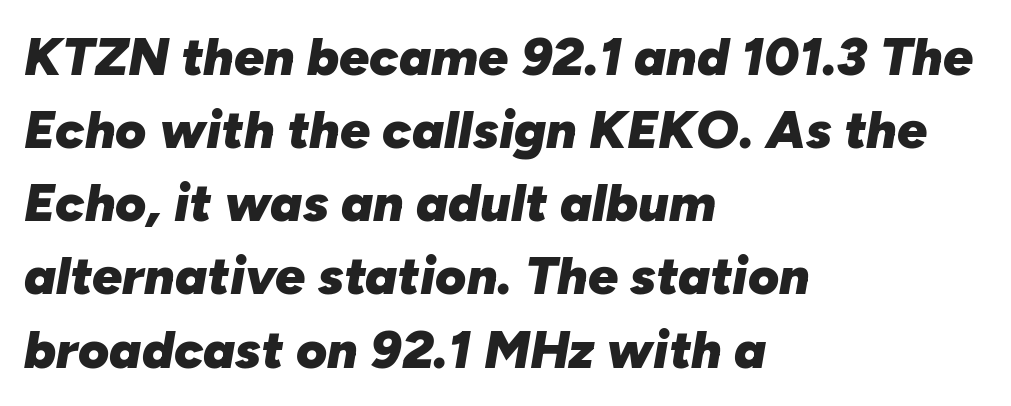
The image shows 53 px heavy type, italic (leaning right); set left-aligned, normal line spacing (1.38x), normal letter spacing, not underlined; low stroke contrast and a medium x-height.
